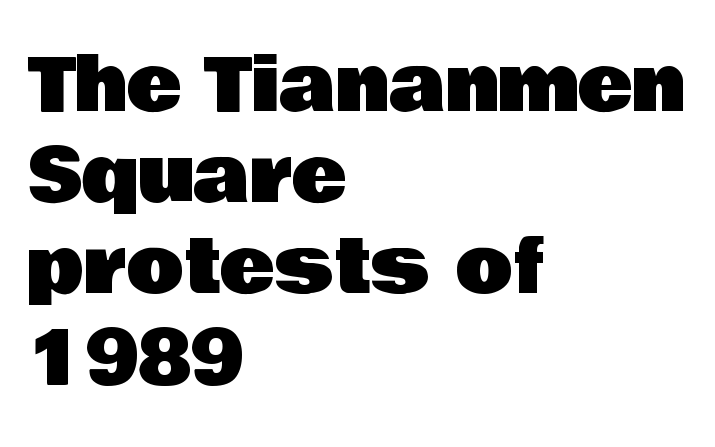
The image shows 74 px sans-serif type, upright; set left-aligned, line spacing 1.23x, normal letter spacing, not underlined; low stroke contrast and a large x-height.
